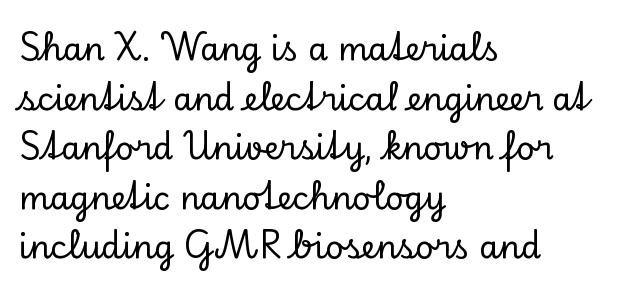
The image shows 32 px text type, upright; set left-aligned, normal line spacing (1.55x), normal letter spacing, not underlined; low stroke contrast and a small x-height.
